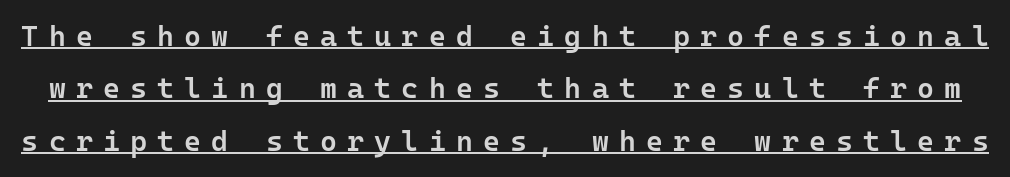
{"serif": "no", "italic": "no", "bold": "semi", "weight": "semibold", "width": "normal", "stroke_contrast": "low", "x_height": "medium", "monospaced": "yes", "underline": "yes", "line_spacing_ratio": 1.81, "letter_spacing": "wide", "letter_spacing_em": 0.35, "glyph_px": 29}
